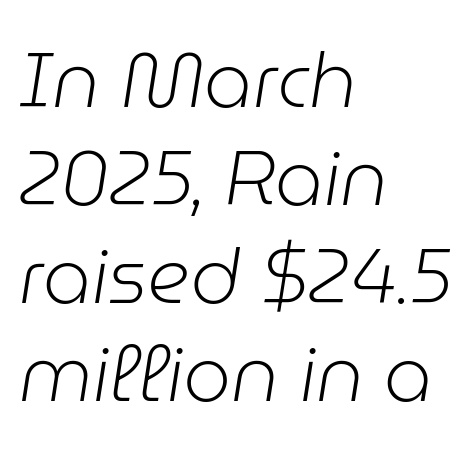
Q: Is the text bold? A: No.
Q: Is the text italic (slanted)? A: Yes, it leans right by about 9 degrees.
Q: Is the text underlined? A: No.
Q: How is the paragraph aligned? A: Left-aligned.
Q: Is the spacing between letters normal or unusually wide? A: Normal.
Q: Is the spacing between lines tight, normal or loose? A: Normal.
Q: Width (condensed, normal, or wide)? A: Normal.
Q: Stroke contrast? A: Low.
Q: x-height? A: Medium.
Q: Monospaced? A: No.
